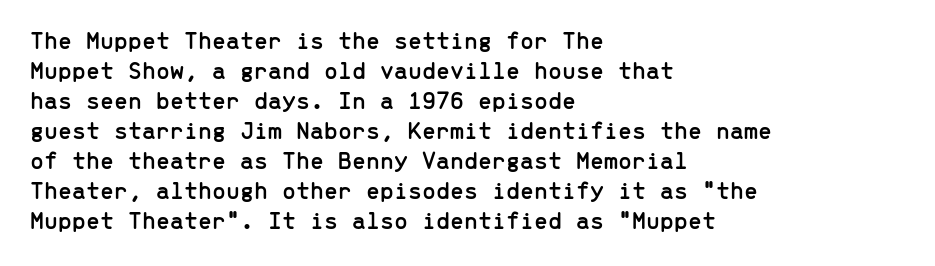
{"italic": "no", "underline": "no", "align": "left", "line_spacing_ratio": 1.2, "letter_spacing": "normal", "letter_spacing_em": 0.0, "glyph_px": 25}
